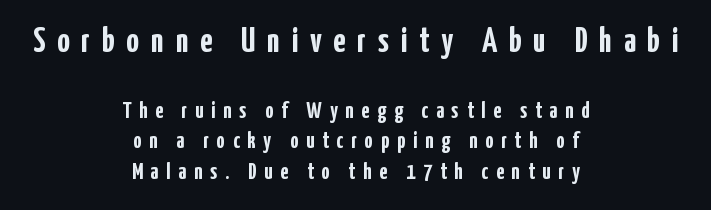
The image shows 35 px semibold, condensed sans-serif type, upright; set centered, normal line spacing (1.33x), unusually wide letter spacing (+0.34 em), not underlined; the first (top) block is 1.52x larger; low stroke contrast and a medium x-height.
